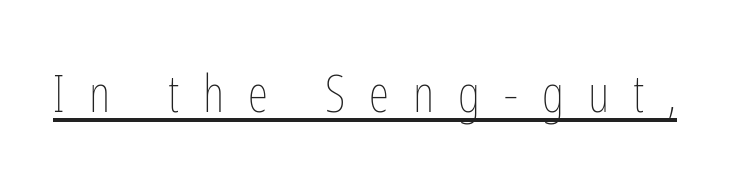
Q: Is the text bold? A: No.
Q: Is the text italic (slanted)? A: No, it is upright.
Q: Is the text underlined? A: Yes.
Q: Is the spacing between letters normal or unusually wide? A: Unusually wide.
Q: Width (condensed, normal, or wide)? A: Condensed.
Q: Stroke contrast? A: Low.
Q: x-height? A: Medium.
Q: Monospaced? A: No.
